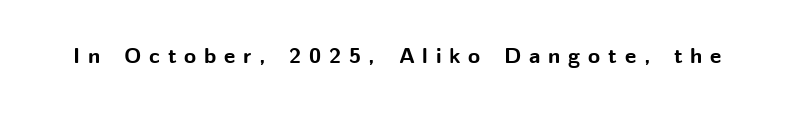
{"italic": "no", "bold": "yes", "underline": "no", "letter_spacing": "wide", "letter_spacing_em": 0.35, "glyph_px": 22}
